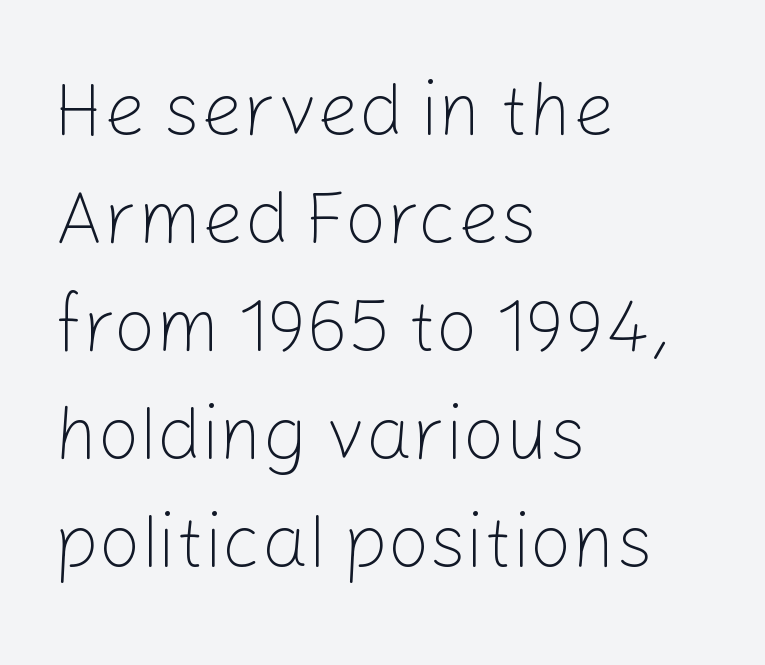
The image shows 74 px light sans-serif type, upright; set left-aligned, normal line spacing (1.46x), normal letter spacing, not underlined; low stroke contrast and a medium x-height.
